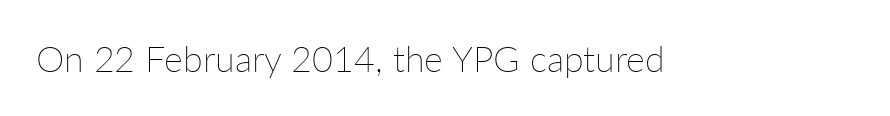
Q: Is the text bold? A: No.
Q: Is the text italic (slanted)? A: No, it is upright.
Q: Is the text underlined? A: No.
Q: Is the spacing between letters normal or unusually wide? A: Normal.
Q: Width (condensed, normal, or wide)? A: Normal.
Q: Stroke contrast? A: Low.
Q: x-height? A: Medium.
Q: Monospaced? A: No.
